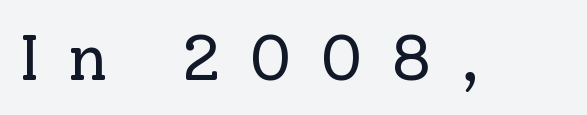
No extra ink here — the face is not bold. The rendering uses natural spacing where letterforms have individual widths. Each row of text sits above clean, open space. These lines have a slow, spaced-out rhythm from letter to letter. Does the lettering tilt? It doesn't — this is upright. Look at the bottom of the vertical strokes: they flare into serifs here.
